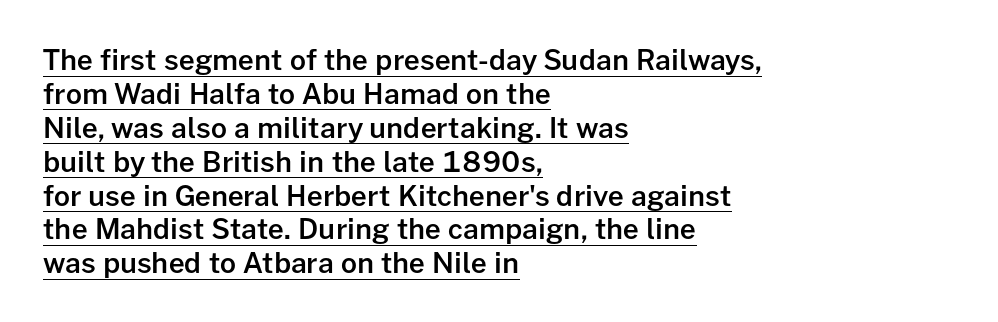
The image shows 28 px semibold sans-serif type, upright; set left-aligned, line spacing 1.21x, normal letter spacing, underlined; low stroke contrast and a medium x-height.
